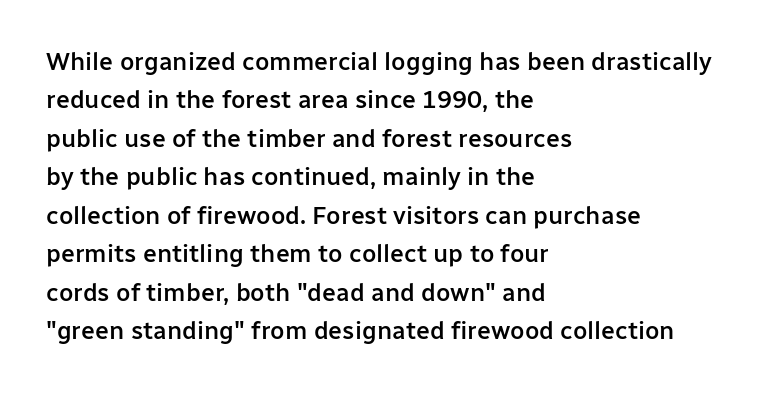
Q: Is the text bold? A: Semi-bold.
Q: Is the text italic (slanted)? A: No, it is upright.
Q: Is the text underlined? A: No.
Q: How is the paragraph aligned? A: Left-aligned.
Q: Is the spacing between letters normal or unusually wide? A: Normal.
Q: Is the spacing between lines tight, normal or loose? A: Normal.
